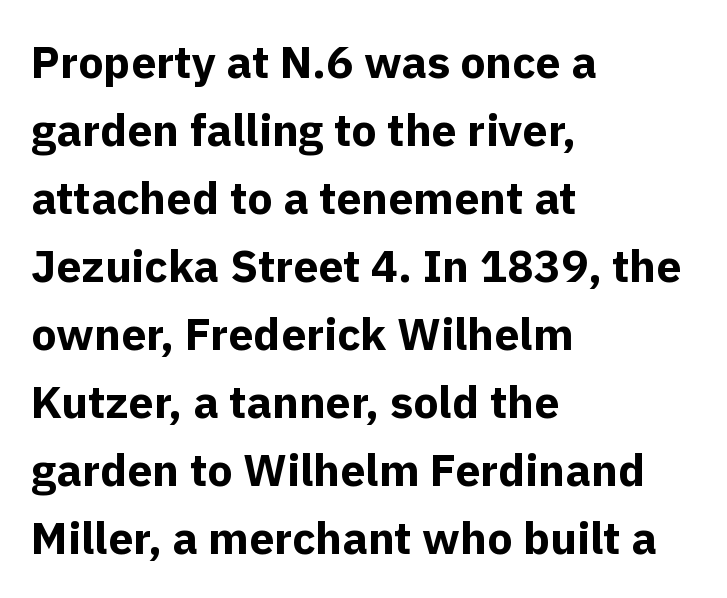
The image shows 45 px bold sans-serif type, upright; set left-aligned, normal line spacing (1.51x), normal letter spacing, not underlined; a medium x-height.
